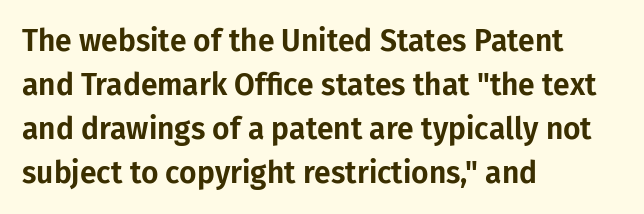
{"serif": "no", "italic": "no", "width": "normal", "stroke_contrast": "low", "x_height": "medium", "monospaced": "no", "underline": "no", "align": "left", "line_spacing": "normal", "line_spacing_ratio": 1.47, "letter_spacing": "normal", "letter_spacing_em": 0.0, "glyph_px": 30}
